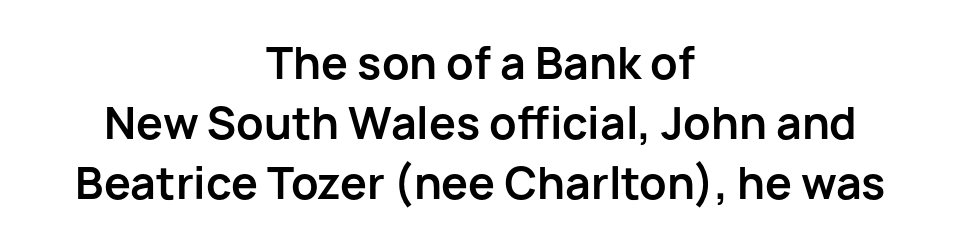
The image shows 43 px bold sans-serif type, upright; set centered, normal line spacing (1.4x), normal letter spacing, not underlined; low stroke contrast and a medium x-height.
